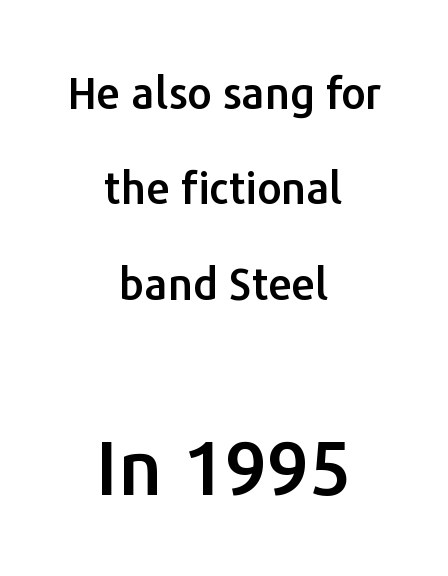
{"serif": "no", "italic": "no", "width": "normal", "stroke_contrast": "low", "x_height": "medium", "monospaced": "no", "underline": "no", "align": "center", "line_spacing": "loose", "line_spacing_ratio": 2.22, "letter_spacing": "normal", "letter_spacing_em": 0.0, "larger_block": "second", "size_ratio": 1.74, "glyph_px": 75}
